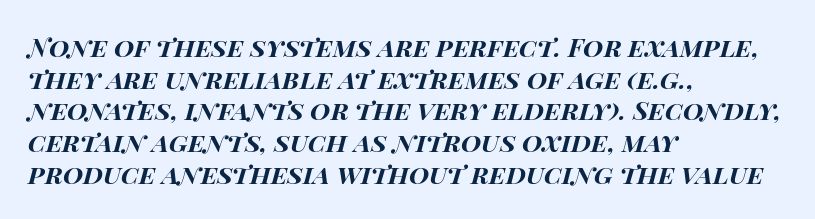
{"italic": "yes", "lean": "right", "slant_degrees": 14, "bold": "yes", "underline": "no", "align": "left", "line_spacing_ratio": 1.22, "letter_spacing": "normal", "letter_spacing_em": 0.0, "glyph_px": 26}
